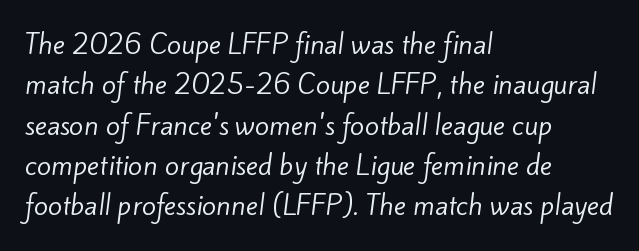
{"bold": "no", "underline": "no", "align": "left", "line_spacing": "normal", "line_spacing_ratio": 1.55, "letter_spacing": "normal", "letter_spacing_em": 0.0, "glyph_px": 26}
